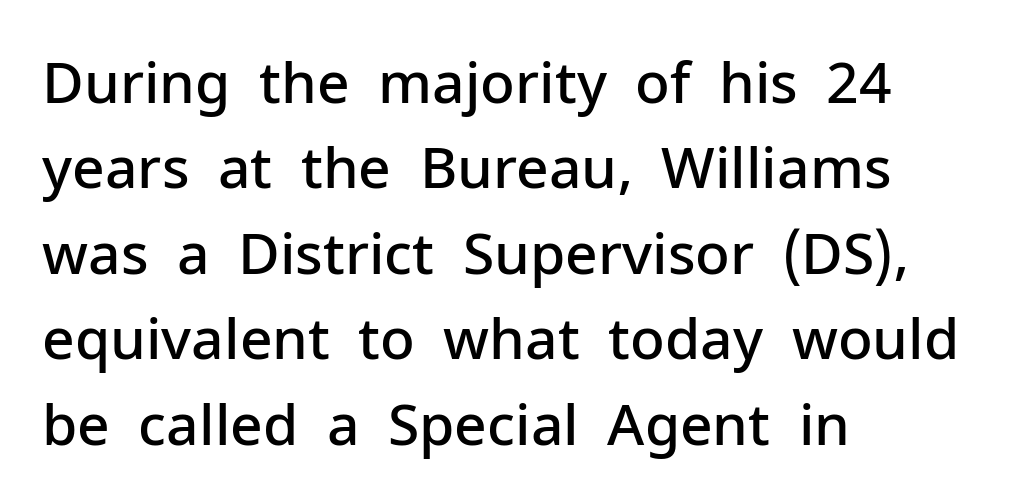
{"serif": "no", "italic": "no", "bold": "semi", "weight": "semibold", "width": "normal", "stroke_contrast": "low", "x_height": "medium", "monospaced": "no", "underline": "no", "align": "left", "line_spacing": "normal", "line_spacing_ratio": 1.5, "letter_spacing": "normal", "letter_spacing_em": 0.0, "glyph_px": 57}
